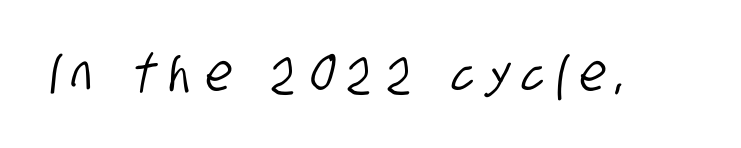
Q: Is the typeface a serif or a sans-serif typeface? A: Sans-serif.
Q: Is the text underlined? A: No.
Q: Is the spacing between letters normal or unusually wide? A: Unusually wide.
Q: Width (condensed, normal, or wide)? A: Condensed.
Q: Stroke contrast? A: Low.
Q: x-height? A: Large.
Q: Monospaced? A: No.
